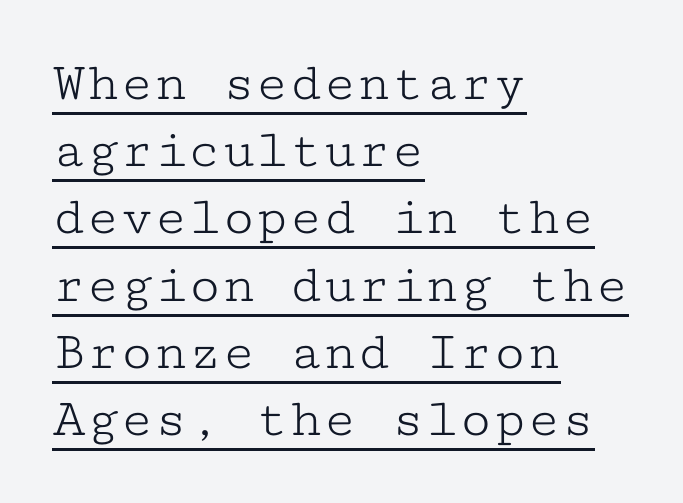
The image shows 56 px light, wide serif type, upright, monospaced; set left-aligned, line spacing 1.2x, normal letter spacing, underlined; low stroke contrast and a medium x-height.
